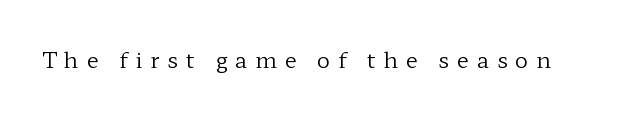
The rendering inserts visible extra space after every character. Stroke thickness stays within the range of a standard reading face or lighter. Plain, unruled lines of type. Quick note: not italic, upright.
